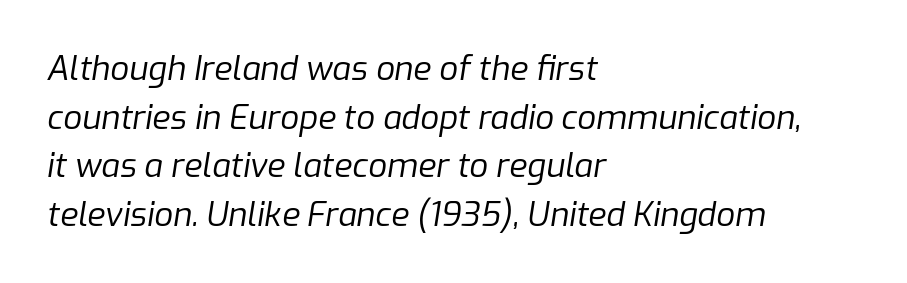
The letters advance in unequal steps, a hallmark of proportional type. Words float on clear page, feet unadorned. Standard letterfit; no display-style spreading of the glyphs. This block has exactly the height ordinary leading produces. The ragged edge is on the right, which tells us the setting is flush left.
